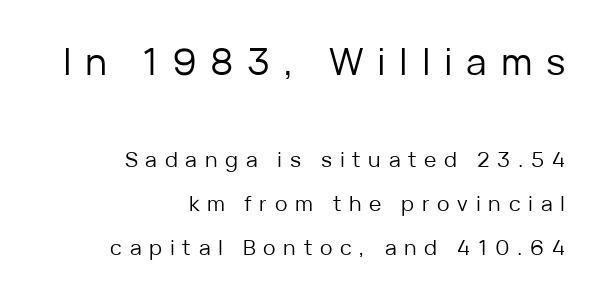
The image shows 37 px regular-weight sans-serif type, upright; set right-aligned, loose line spacing (2.09x), unusually wide letter spacing (+0.37 em), not underlined; the first (top) block is 1.76x larger; low stroke contrast and a medium x-height.
